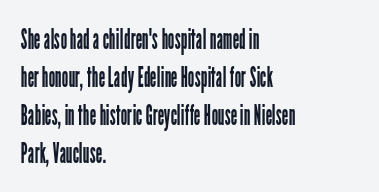
The image shows 29 px regular-weight, condensed sans-serif type, upright; set left-aligned, normal line spacing (1.31x), normal letter spacing, not underlined; low stroke contrast and a medium x-height.
